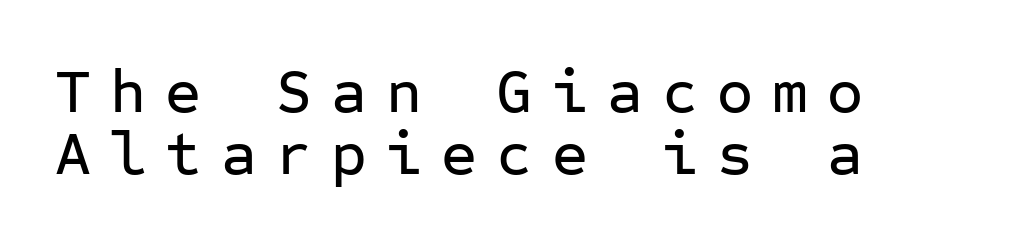
{"serif": "no", "italic": "no", "width": "normal", "stroke_contrast": "low", "x_height": "medium", "monospaced": "yes", "underline": "no", "align": "left", "line_spacing": "tight", "line_spacing_ratio": 1.0, "letter_spacing": "wide", "letter_spacing_em": 0.31, "glyph_px": 62}
